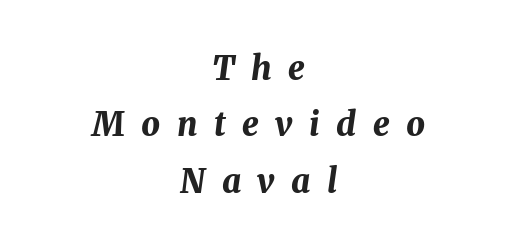
The image shows 33 px bold type, italic (leaning right); set centered, line spacing 1.71x, unusually wide letter spacing (+0.5 em), not underlined; medium stroke contrast and a medium x-height.
